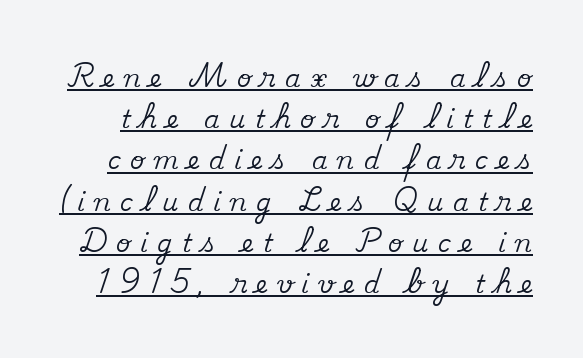
Honestly, the row spacing looks completely unremarkable. Characters follow at a spacing far wider than the type designer built in. Decoration check: the copy is underlined.
